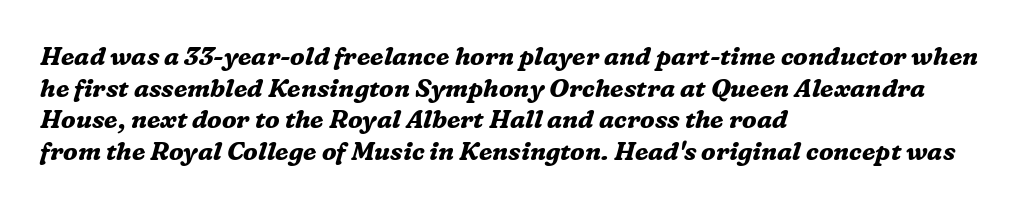
One glance says typical: line gaps are just what's usual. In terms of weight, the rendering is a true, heavy bold. Italic: yes, the glyphs are oblique. Here the glyphs are tracked normally, forming tight word shapes. The passage is arranged the way most books set body copy — flush left.
